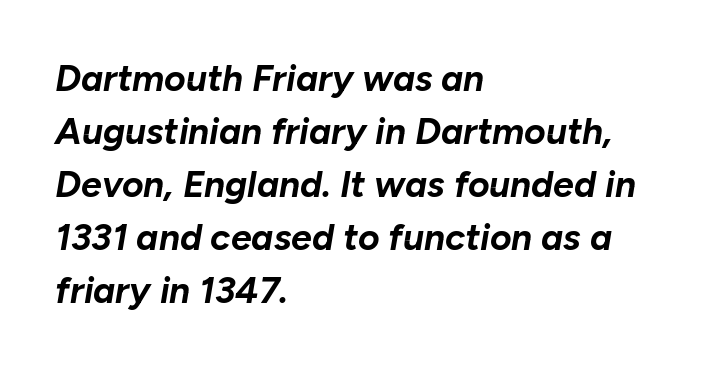
Nobody touched the tracking dial on this one. The ragged edge is on the right, which tells us the setting is flush left. Do the characters align in a grid? No, the font is proportional. Thick stems and heavy bowls — unmistakably bold. Quick note: interline space is typical.
